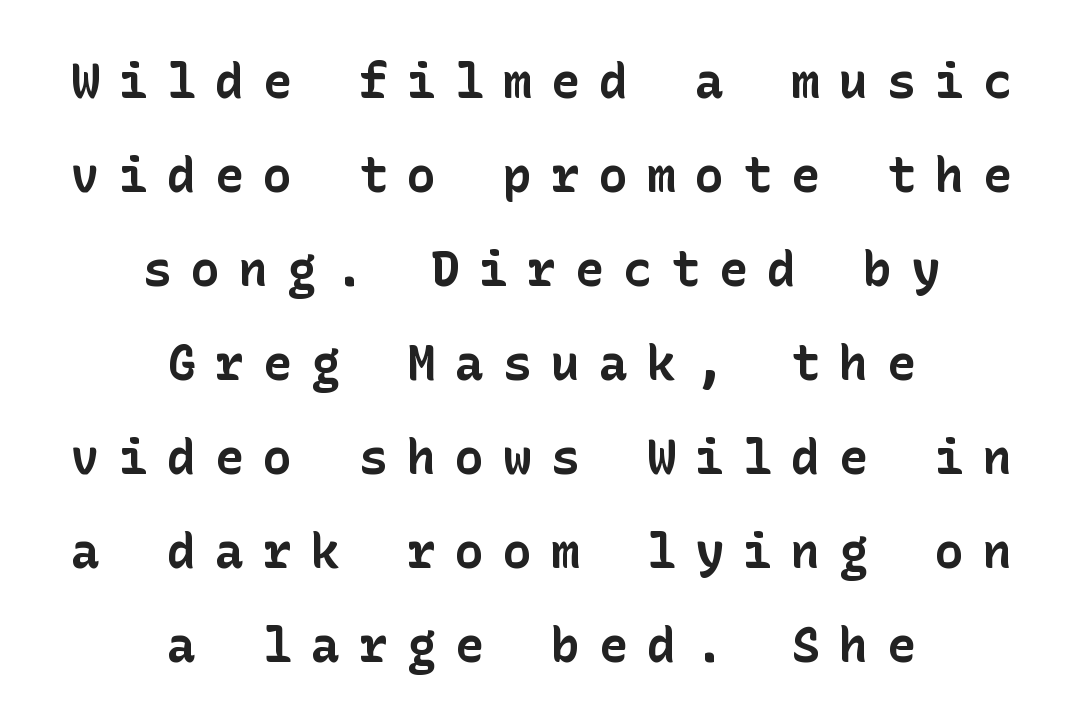
{"serif": "no", "italic": "no", "bold": "yes", "weight": "bold", "width": "normal", "stroke_contrast": "low", "x_height": "medium", "underline": "no", "align": "center", "line_spacing": "loose", "line_spacing_ratio": 1.96, "letter_spacing": "wide", "letter_spacing_em": 0.4, "glyph_px": 48}
